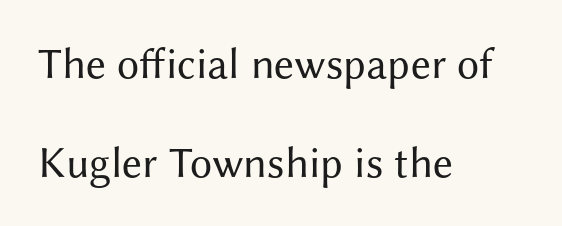
{"serif": "no", "italic": "no", "bold": "no", "weight": "regular", "width": "normal", "stroke_contrast": "medium", "x_height": "medium", "monospaced": "no", "underline": "no", "align": "left", "line_spacing": "loose", "line_spacing_ratio": 2.24, "letter_spacing": "normal", "letter_spacing_em": 0.0, "glyph_px": 44}
